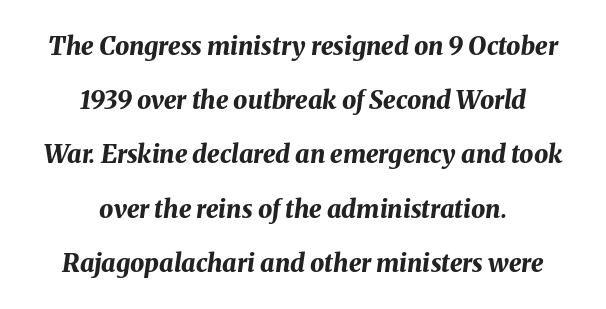
The letters sit at their default tracking, neither squeezed nor spread. Honestly, the rows look like they've been pulled way apart. Heavy-handed strokes throughout: this text is bold. Horizontal alignment here is central, giving a formal, balanced look. The words here are not underlined.
